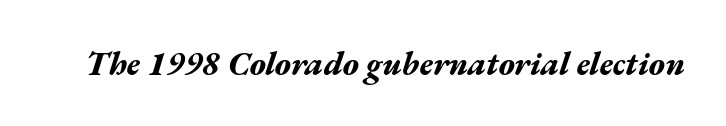
{"italic": "yes", "lean": "right", "slant_degrees": 17, "bold": "yes", "weight": "bold", "width": "wide", "stroke_contrast": "medium", "x_height": "medium", "monospaced": "no", "underline": "no", "letter_spacing": "normal", "letter_spacing_em": 0.0, "glyph_px": 33}
